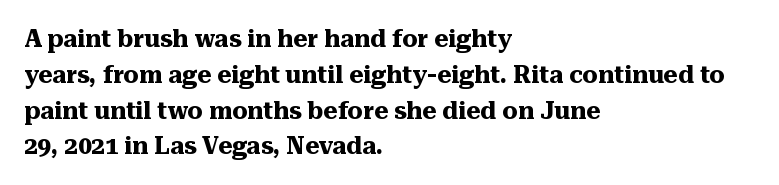
{"italic": "no", "bold": "yes", "underline": "no", "align": "left", "line_spacing": "normal", "line_spacing_ratio": 1.49, "letter_spacing": "normal", "letter_spacing_em": 0.0, "glyph_px": 24}
